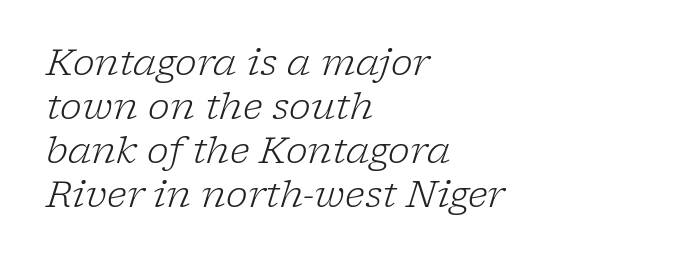
Words float on clear page, feet unadorned. Tall strokes in this sample are angled rather than plumb. Every row of glyphs begins at an identical x-position on the left. The weight would be labelled regular, book, light, or lighter still.
